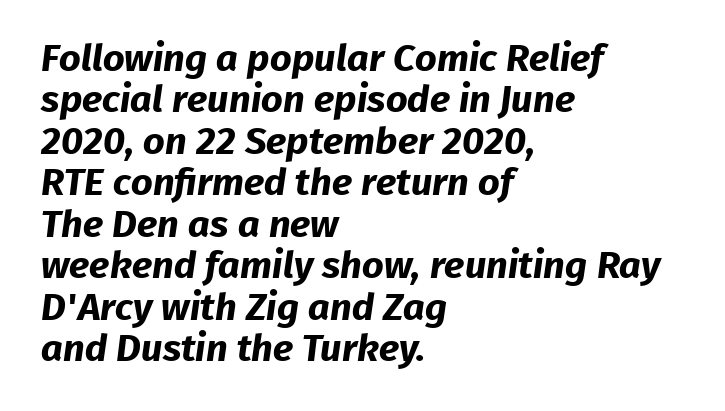
{"serif": "no", "bold": "yes", "weight": "bold", "width": "normal", "stroke_contrast": "low", "x_height": "medium", "monospaced": "no", "underline": "no", "align": "left", "line_spacing": "tight", "line_spacing_ratio": 1.09, "letter_spacing": "normal", "letter_spacing_em": 0.0, "glyph_px": 38}
